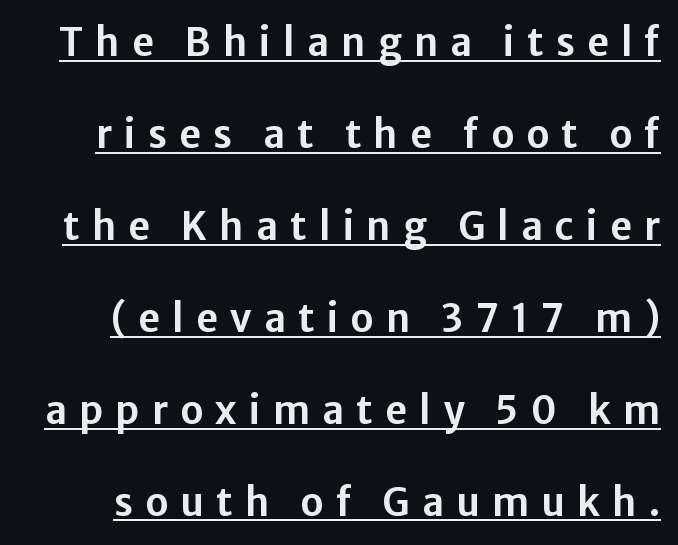
Q: Is the text italic (slanted)? A: No, it is upright.
Q: Is the typeface a serif or a sans-serif typeface? A: Sans-serif.
Q: Is the text underlined? A: Yes.
Q: Is the spacing between letters normal or unusually wide? A: Unusually wide.
Q: Is the spacing between lines tight, normal or loose? A: Loose.
Q: Width (condensed, normal, or wide)? A: Normal.
Q: Stroke contrast? A: Low.
Q: x-height? A: Medium.
Q: Monospaced? A: No.
